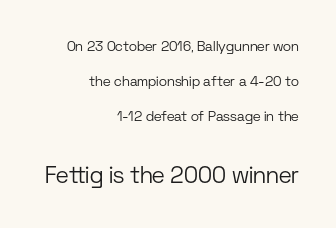
{"italic": "no", "bold": "no", "underline": "no", "align": "right", "line_spacing": "loose", "line_spacing_ratio": 2.49, "letter_spacing": "normal", "letter_spacing_em": 0.0, "larger_block": "second", "size_ratio": 1.64, "glyph_px": 23}
